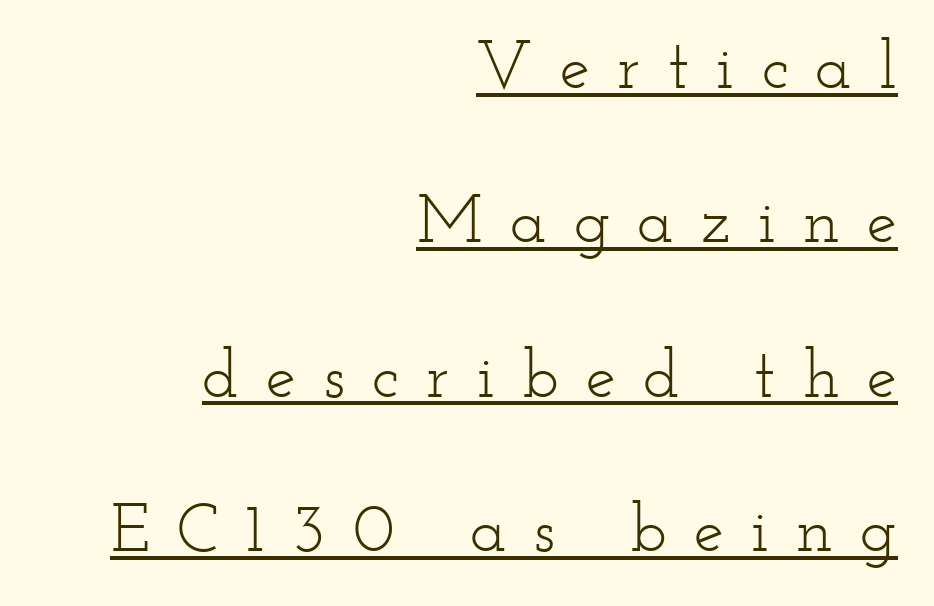
The type sits square on the baseline with zero lean. What kind of face is this? One with serifs. Casual observation: everything's shoved over to the right. The horizontal fit of the characters is loose and conspicuously gappy.
